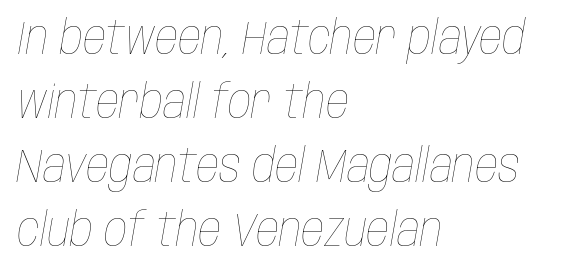
Character widths vary here, with narrow letters taking less room than wide ones. The space between consecutive lines is moderate. Typeset ragged right — the left edge is the straight one. Any mark beneath the type? The region is blank. The glyphs look as if they've been sheared to an angle. This rendering leaves character spacing at its baseline value.
